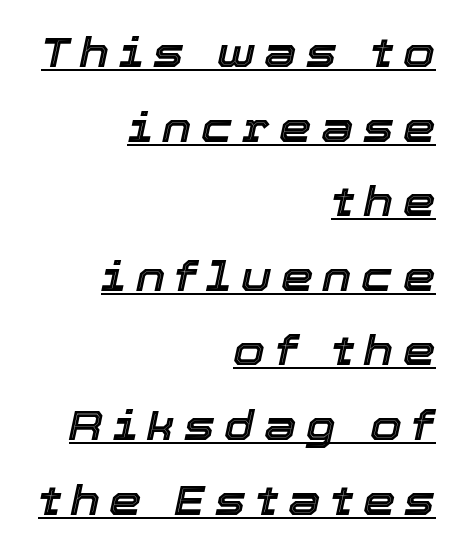
Q: Is the text italic (slanted)? A: Yes, it leans right by about 12 degrees.
Q: Is the text underlined? A: Yes.
Q: How is the paragraph aligned? A: Right-aligned.
Q: Is the spacing between letters normal or unusually wide? A: Unusually wide.
Q: Width (condensed, normal, or wide)? A: Normal.
Q: x-height? A: Medium.
Q: Monospaced? A: No.
